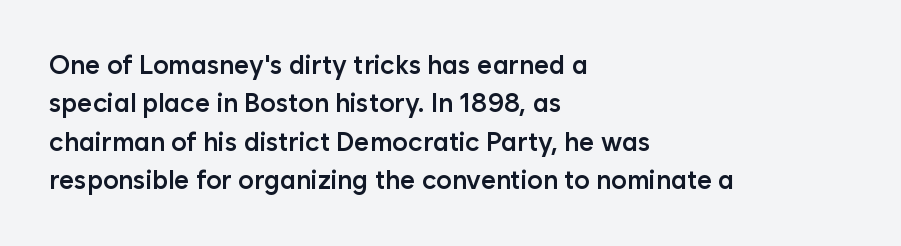
The lines are quadded left. Short note: letters normally spaced. Just letters on the line, the space beneath them empty. Look at the stroke-to-counter ratio: somewhat heavy, a semibold. Regular leading.
